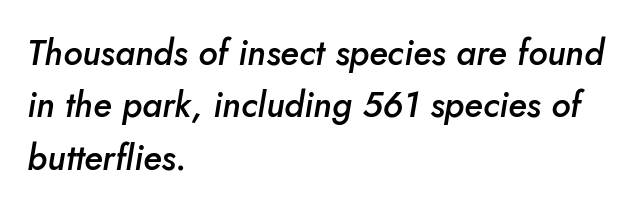
Q: Is the text bold? A: Semi-bold.
Q: Is the text italic (slanted)? A: Yes, it leans right by about 5 degrees.
Q: Is the text underlined? A: No.
Q: How is the paragraph aligned? A: Left-aligned.
Q: Is the spacing between letters normal or unusually wide? A: Normal.
Q: Is the spacing between lines tight, normal or loose? A: Normal.
Q: Width (condensed, normal, or wide)? A: Normal.
Q: Stroke contrast? A: Low.
Q: x-height? A: Small.
Q: Monospaced? A: No.
